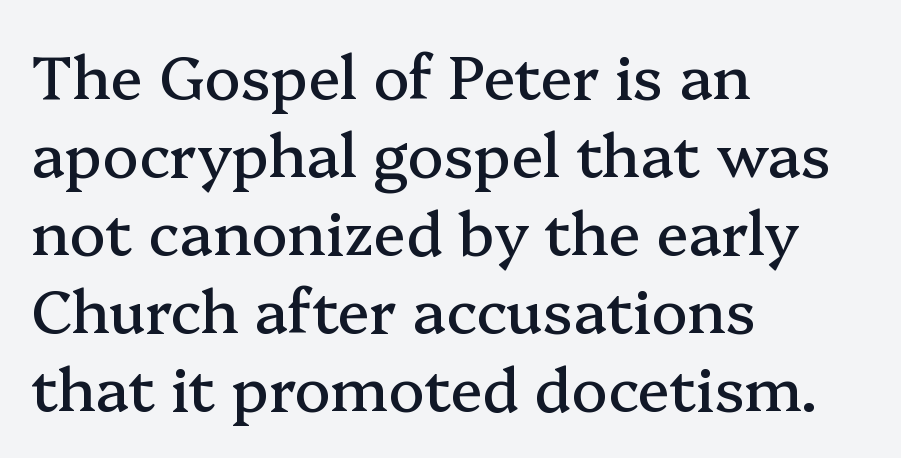
{"serif": "yes", "italic": "no", "width": "normal", "stroke_contrast": "medium", "x_height": "medium", "monospaced": "no", "underline": "no", "align": "left", "line_spacing": "normal", "line_spacing_ratio": 1.3, "letter_spacing": "normal", "letter_spacing_em": 0.0, "glyph_px": 60}
